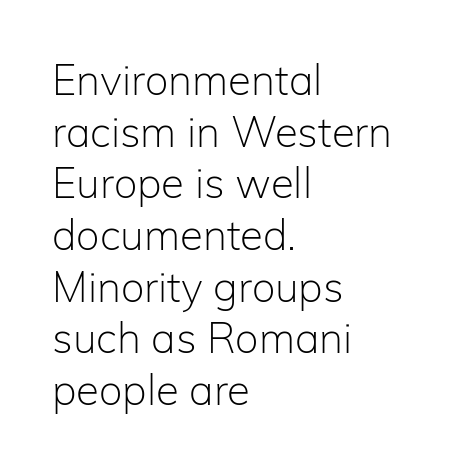
{"serif": "no", "italic": "no", "bold": "no", "weight": "light", "width": "normal", "stroke_contrast": "low", "x_height": "medium", "monospaced": "no", "underline": "no", "align": "left", "line_spacing_ratio": 1.23, "letter_spacing": "normal", "letter_spacing_em": 0.0, "glyph_px": 42}
